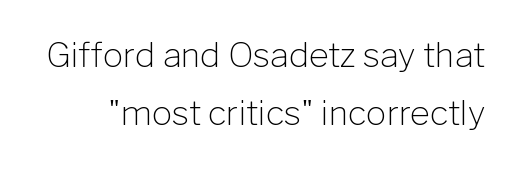
Q: Is the text bold? A: No.
Q: Is the text italic (slanted)? A: No, it is upright.
Q: Is the typeface a serif or a sans-serif typeface? A: Sans-serif.
Q: Is the text underlined? A: No.
Q: Is the spacing between letters normal or unusually wide? A: Normal.
Q: Width (condensed, normal, or wide)? A: Normal.
Q: Stroke contrast? A: Low.
Q: x-height? A: Medium.
Q: Monospaced? A: No.
